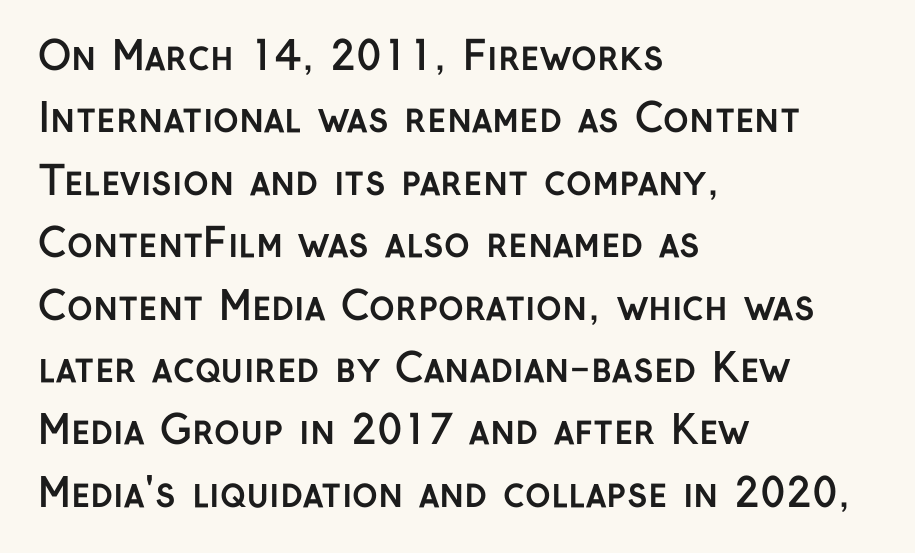
{"serif": "no", "italic": "no", "bold": "yes", "weight": "semibold", "width": "normal", "stroke_contrast": "low", "x_height": "medium", "monospaced": "no", "underline": "no", "align": "left", "line_spacing": "normal", "line_spacing_ratio": 1.6, "letter_spacing": "normal", "letter_spacing_em": 0.0, "glyph_px": 39}
